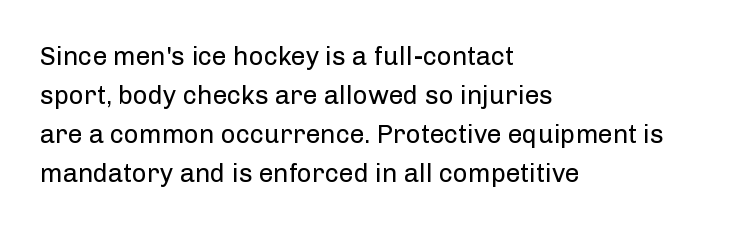
Q: Is the text bold? A: No.
Q: Is the text italic (slanted)? A: No, it is upright.
Q: Is the text underlined? A: No.
Q: How is the paragraph aligned? A: Left-aligned.
Q: Is the spacing between letters normal or unusually wide? A: Normal.
Q: Is the spacing between lines tight, normal or loose? A: Normal.
